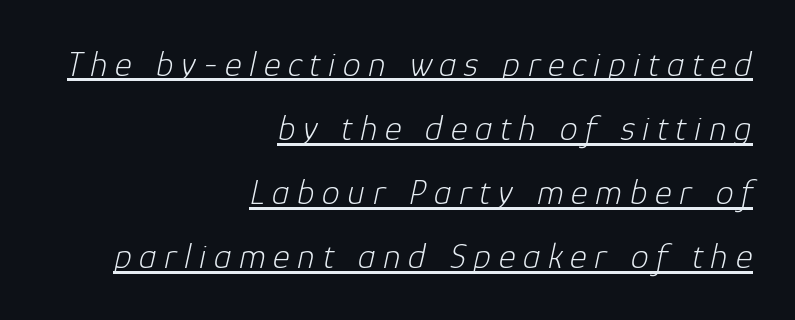
{"italic": "yes", "lean": "right", "slant_degrees": 12, "bold": "no", "weight": "light", "width": "normal", "stroke_contrast": "low", "x_height": "medium", "monospaced": "no", "underline": "yes", "align": "right", "line_spacing_ratio": 1.78, "letter_spacing": "wide", "letter_spacing_em": 0.21, "glyph_px": 36}
